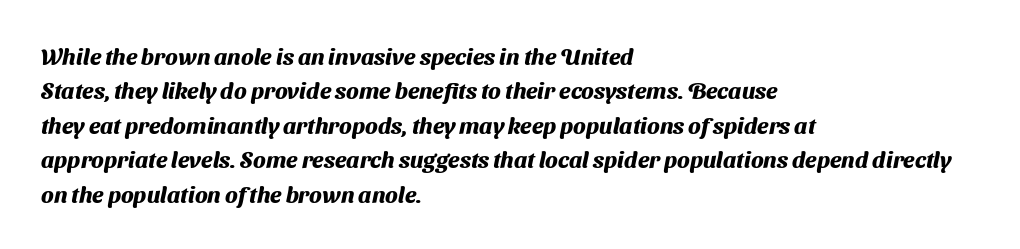
The area under the type is left untouched. Line starts are locked; line ends wander. Regarding leading, the lines here are spaced in the standard way. Heavy, bold letterforms.
